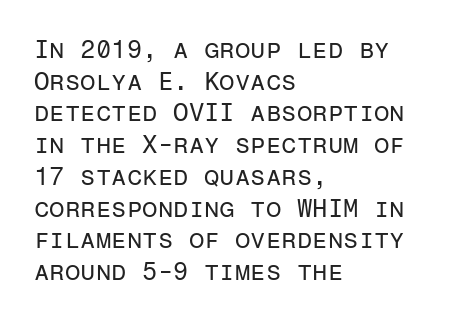
The image shows 25 px text type, upright; set left-aligned, normal line spacing (1.27x), normal letter spacing, not underlined.
